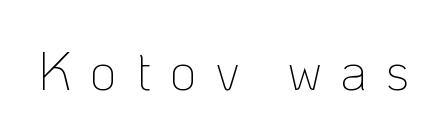
Posture: upright roman. Tracking value appears strongly positive — letters spread wide. Counters stay open thanks to moderate or lighter strokes. The specimen omits any rule beneath the text block's lines. Grotesque or geometric, the face here clearly has no serifs. Here the designer chose a conventional face with non-uniform glyph widths.
